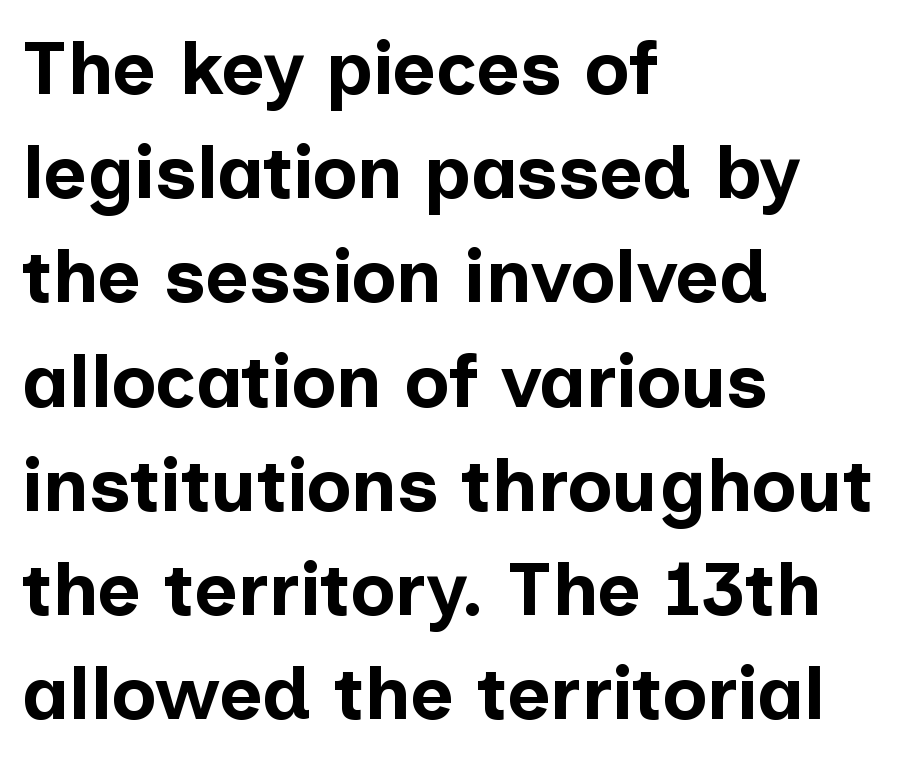
The passage shown stacks its lines at a standard gap. What kind of face is this? One without serifs — a sans. Visually the block forms a straight wall on the left and a jagged coastline on the right. The axis of the letterforms is exactly vertical. Between one letter and the next there's only the usual sliver of space.
